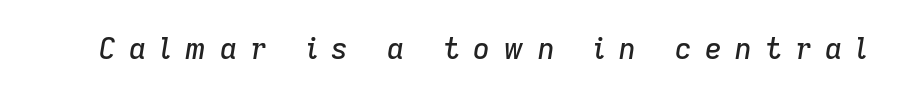
Q: Is the text italic (slanted)? A: Yes, it leans right by about 9 degrees.
Q: Is the text underlined? A: No.
Q: Is the spacing between letters normal or unusually wide? A: Unusually wide.
Q: Width (condensed, normal, or wide)? A: Normal.
Q: Stroke contrast? A: Low.
Q: x-height? A: Medium.
Q: Monospaced? A: No.
